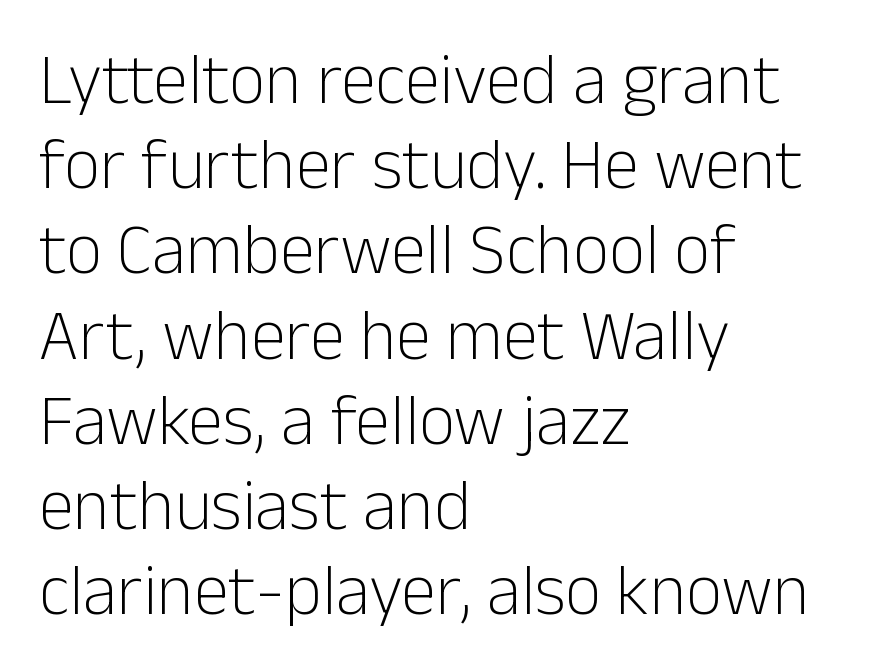
Q: Is the text bold? A: No.
Q: Is the text italic (slanted)? A: No, it is upright.
Q: Is the typeface a serif or a sans-serif typeface? A: Sans-serif.
Q: Is the text underlined? A: No.
Q: How is the paragraph aligned? A: Left-aligned.
Q: Is the spacing between letters normal or unusually wide? A: Normal.
Q: Width (condensed, normal, or wide)? A: Normal.
Q: Stroke contrast? A: Low.
Q: x-height? A: Medium.
Q: Monospaced? A: No.
